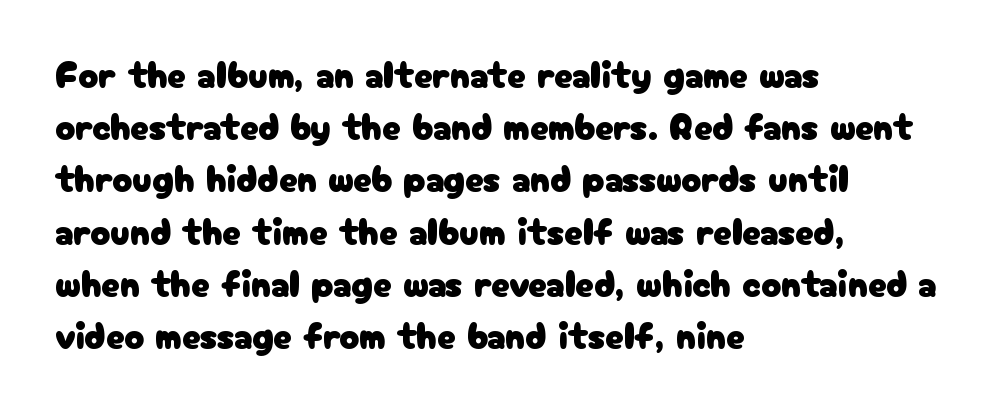
The letters advance in unequal steps, a hallmark of proportional type. Letterform terminals end flat and unadorned throughout the passage. Underlining? Definitely not there. This sample uses an upright cut, with every glyph sitting square on the baseline. Characters follow at the spacing the type designer built in.
